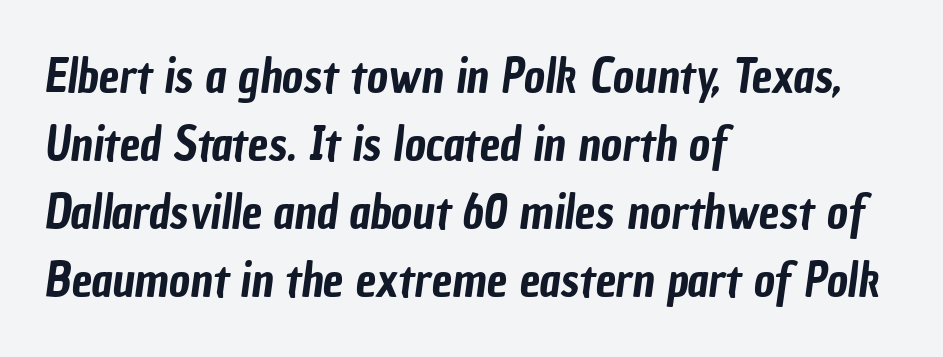
Q: Is the typeface a serif or a sans-serif typeface? A: Sans-serif.
Q: Is the text underlined? A: No.
Q: How is the paragraph aligned? A: Left-aligned.
Q: Is the spacing between letters normal or unusually wide? A: Normal.
Q: Is the spacing between lines tight, normal or loose? A: Normal.
Q: Width (condensed, normal, or wide)? A: Condensed.
Q: Stroke contrast? A: Low.
Q: x-height? A: Medium.
Q: Monospaced? A: No.
